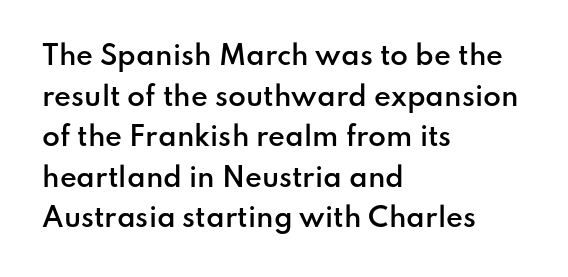
{"italic": "no", "bold": "semi", "underline": "no", "align": "left", "line_spacing": "normal", "line_spacing_ratio": 1.56, "letter_spacing": "normal", "letter_spacing_em": 0.0, "glyph_px": 26}
